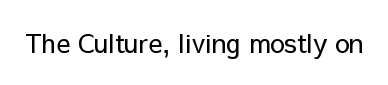
{"italic": "no", "bold": "no", "underline": "no", "letter_spacing": "normal", "letter_spacing_em": 0.0, "glyph_px": 26}
